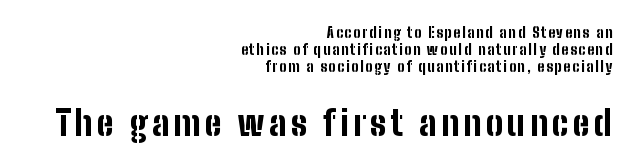
Q: Is the text bold? A: Yes.
Q: Is the text italic (slanted)? A: No, it is upright.
Q: Is the typeface a serif or a sans-serif typeface? A: Sans-serif.
Q: Is the text underlined? A: No.
Q: How is the paragraph aligned? A: Right-aligned.
Q: Which block of text is set in a larger size, the first (top) or the second (bottom)? A: The second (bottom) one.
Q: Width (condensed, normal, or wide)? A: Condensed.
Q: Stroke contrast? A: Low.
Q: x-height? A: Medium.
Q: Monospaced? A: No.
